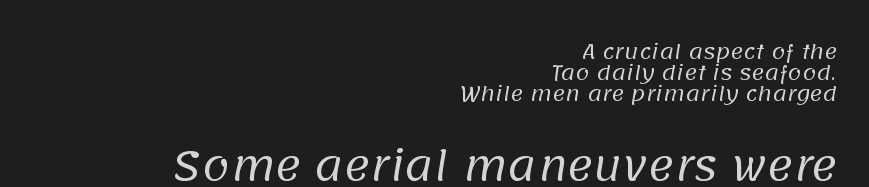
Rows of type sit shoulder to shoulder in the vertical direction. Teacher's note: observe the even right margin — that is flush-right alignment. The foot of each line stays bare and open. Serifs: no, the terminals of the letterforms are clean.
